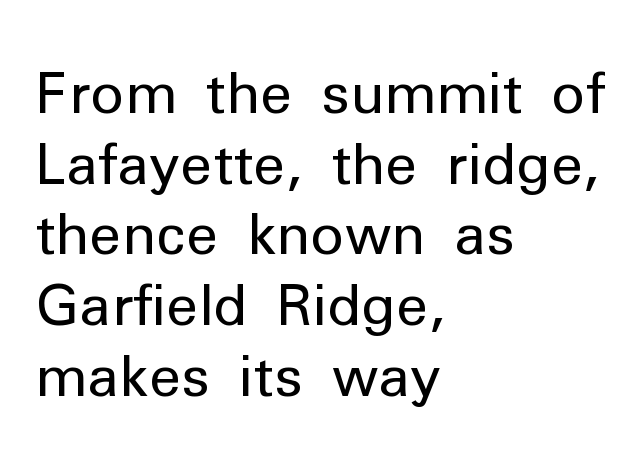
Stroke thickness stays within the range of a standard reading face or lighter. The lines in this sample share a left origin and differ only in where they stop. Words appear dense and cohesive because spacing is normal. The face used here is proportionally spaced, like ordinary book or web type. Grotesque or geometric, the face here clearly has no serifs.
